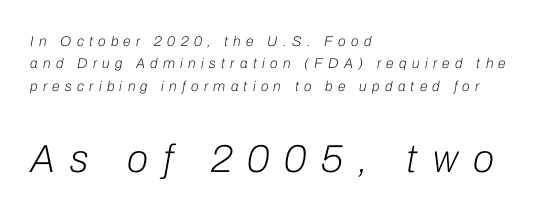
The image shows 39 px light type, italic (leaning right); set left-aligned, normal line spacing (1.59x), unusually wide letter spacing (+0.38 em), not underlined; the second (bottom) block is 2.79x larger; low stroke contrast and a medium x-height.
